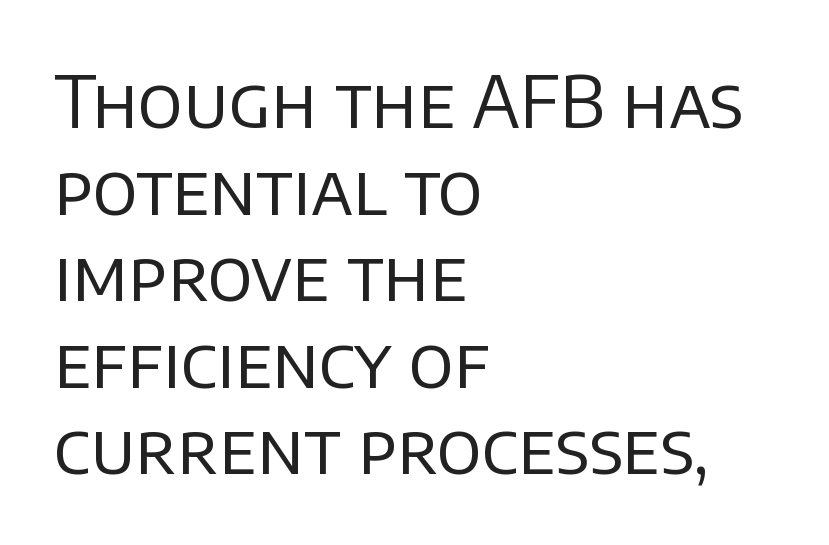
Q: Is the text bold? A: No.
Q: Is the text italic (slanted)? A: No, it is upright.
Q: Is the typeface a serif or a sans-serif typeface? A: Sans-serif.
Q: Is the text underlined? A: No.
Q: How is the paragraph aligned? A: Left-aligned.
Q: Is the spacing between letters normal or unusually wide? A: Normal.
Q: Width (condensed, normal, or wide)? A: Normal.
Q: Stroke contrast? A: Low.
Q: x-height? A: Large.
Q: Monospaced? A: No.
